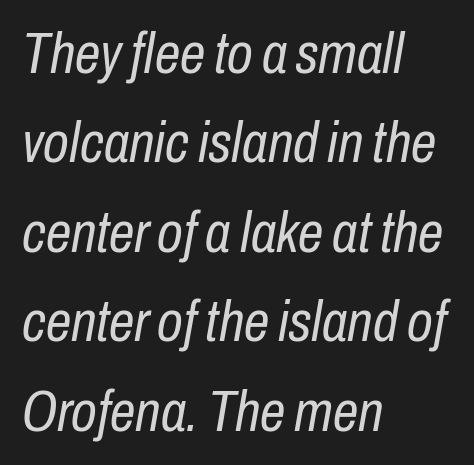
The image shows 57 px regular-weight, condensed type, italic (leaning right); set left-aligned, normal line spacing (1.57x), normal letter spacing, not underlined; low stroke contrast and a medium x-height.
